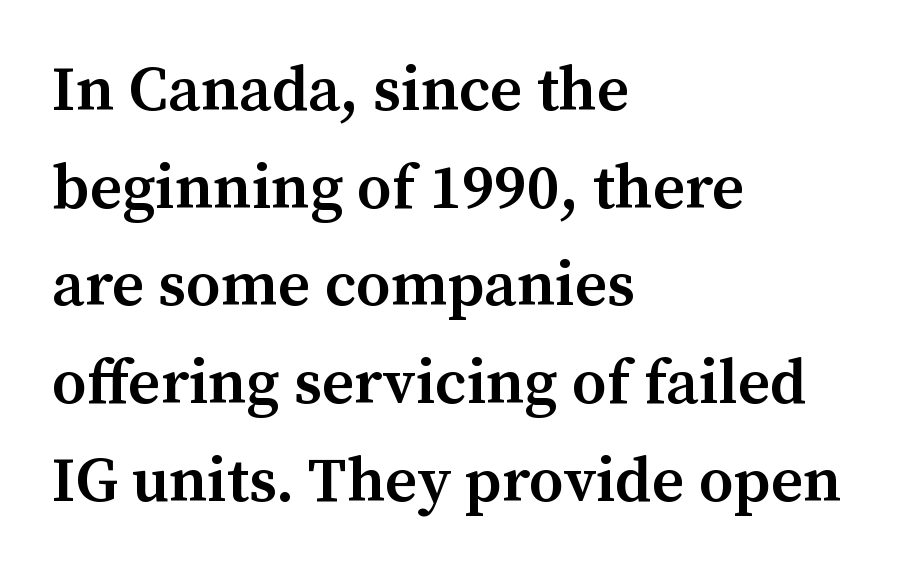
This sample is left-justified, so line endings fall wherever the words run out. A typesetter would call this zero additional tracking. The designer went with a serif here, giving each stem small feet. Type without underlining. Is this a fixed-width face? No — the glyphs have proportional, varying widths. The lettering stays uniformly vertical, giving the passage a roman look.
